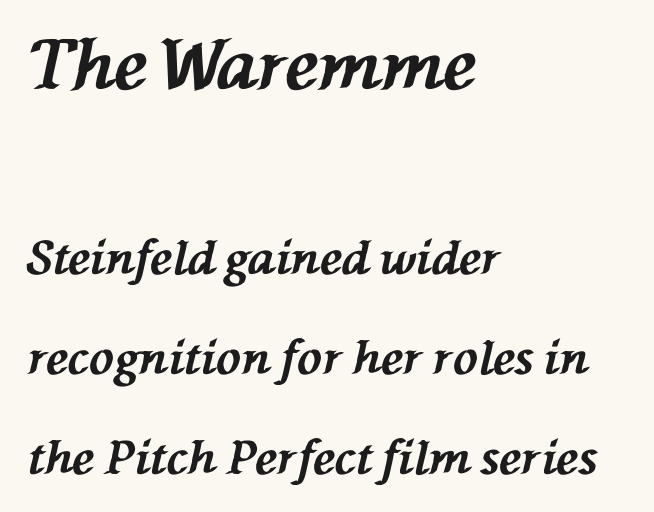
Q: Is the text bold? A: Yes.
Q: Is the text italic (slanted)? A: Yes, it leans left by about 76 degrees.
Q: Is the text underlined? A: No.
Q: How is the paragraph aligned? A: Left-aligned.
Q: Is the spacing between letters normal or unusually wide? A: Normal.
Q: Is the spacing between lines tight, normal or loose? A: Loose.
Q: Which block of text is set in a larger size, the first (top) or the second (bottom)? A: The first (top) one.
Q: Width (condensed, normal, or wide)? A: Normal.
Q: Stroke contrast? A: Medium.
Q: x-height? A: Medium.
Q: Monospaced? A: No.
